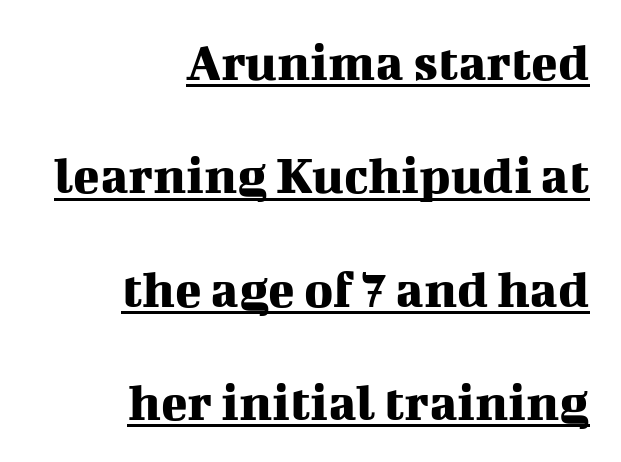
Q: Is the text italic (slanted)? A: No, it is upright.
Q: Is the typeface a serif or a sans-serif typeface? A: Serif.
Q: Is the text underlined? A: Yes.
Q: How is the paragraph aligned? A: Right-aligned.
Q: Is the spacing between letters normal or unusually wide? A: Normal.
Q: Is the spacing between lines tight, normal or loose? A: Loose.
Q: Width (condensed, normal, or wide)? A: Normal.
Q: Stroke contrast? A: Medium.
Q: x-height? A: Medium.
Q: Monospaced? A: No.
